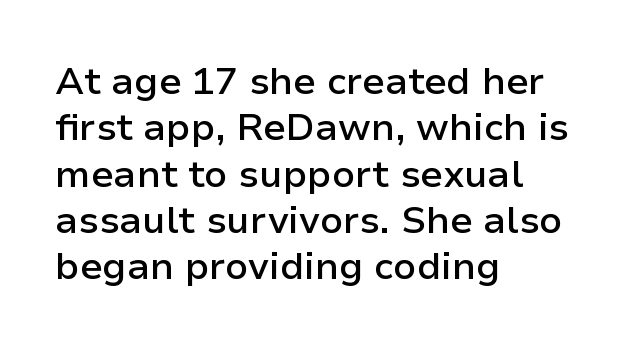
Q: Is the text bold? A: Semi-bold.
Q: Is the text italic (slanted)? A: No, it is upright.
Q: Is the typeface a serif or a sans-serif typeface? A: Sans-serif.
Q: Is the text underlined? A: No.
Q: How is the paragraph aligned? A: Left-aligned.
Q: Is the spacing between letters normal or unusually wide? A: Normal.
Q: Width (condensed, normal, or wide)? A: Normal.
Q: Stroke contrast? A: Low.
Q: x-height? A: Medium.
Q: Monospaced? A: No.
